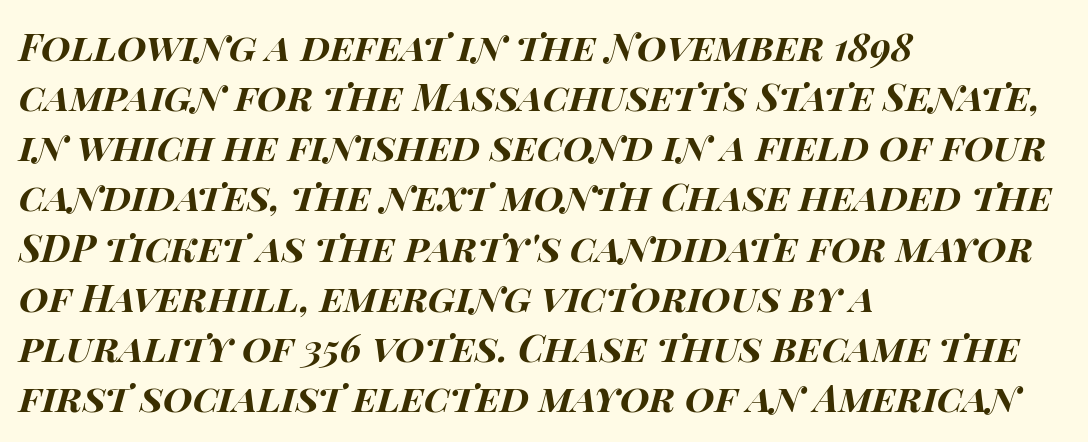
{"italic": "yes", "lean": "right", "slant_degrees": 15, "bold": "yes", "weight": "bold", "width": "wide", "stroke_contrast": "high", "x_height": "large", "monospaced": "no", "underline": "no", "align": "left", "line_spacing": "normal", "line_spacing_ratio": 1.32, "letter_spacing": "normal", "letter_spacing_em": 0.0, "glyph_px": 38}
